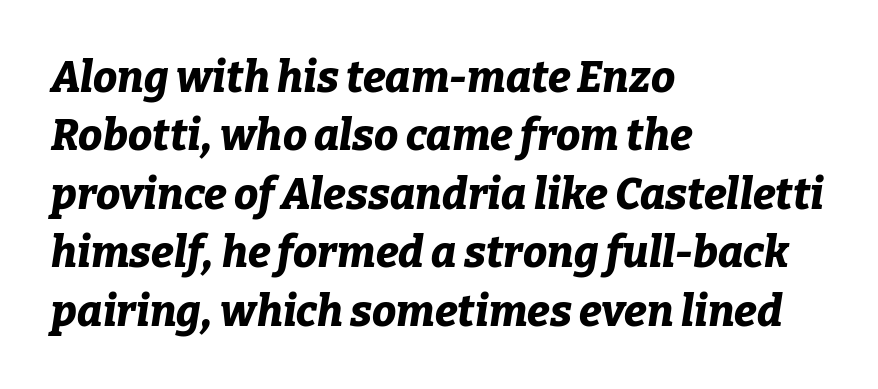
Q: Is the text bold? A: Yes.
Q: Is the text italic (slanted)? A: Yes, it leans right by about 9 degrees.
Q: Is the text underlined? A: No.
Q: How is the paragraph aligned? A: Left-aligned.
Q: Is the spacing between letters normal or unusually wide? A: Normal.
Q: Is the spacing between lines tight, normal or loose? A: Normal.
Q: Width (condensed, normal, or wide)? A: Normal.
Q: Stroke contrast? A: Low.
Q: x-height? A: Medium.
Q: Monospaced? A: No.
